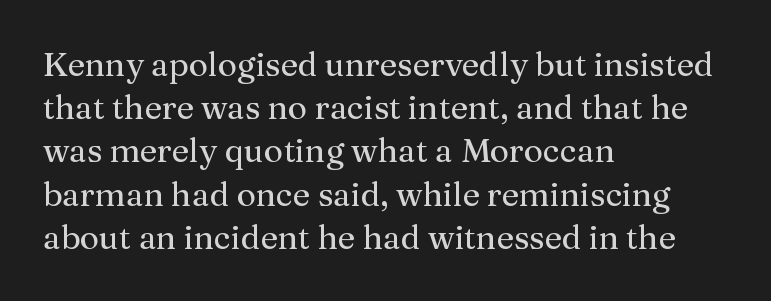
{"serif": "yes", "italic": "no", "width": "normal", "stroke_contrast": "medium", "x_height": "medium", "monospaced": "no", "underline": "no", "align": "left", "line_spacing": "normal", "line_spacing_ratio": 1.31, "letter_spacing": "normal", "letter_spacing_em": 0.0, "glyph_px": 33}
